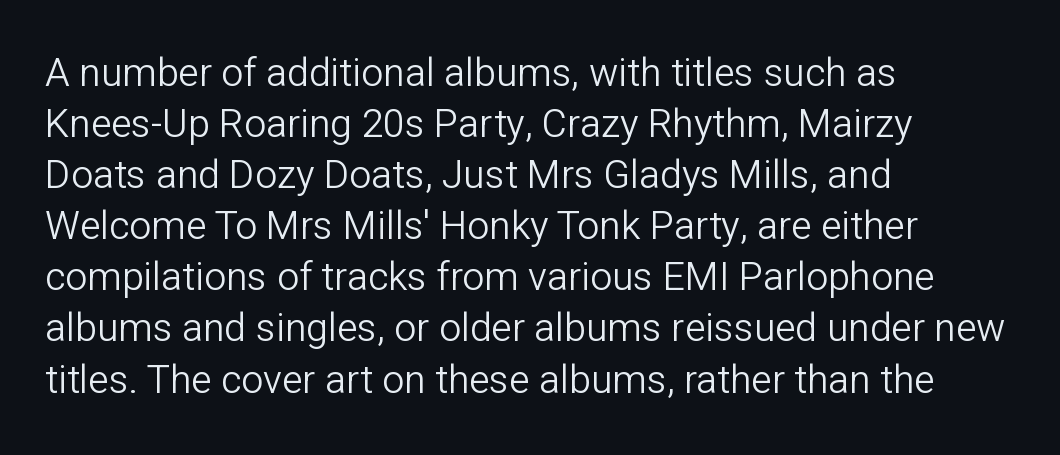
These glyphs show unthickened strokes, regular width or finer. The typesetter chose a ragged-right arrangement here. Here the designer chose a conventional face with non-uniform glyph widths. The space beneath each line is pristine and unruled.
